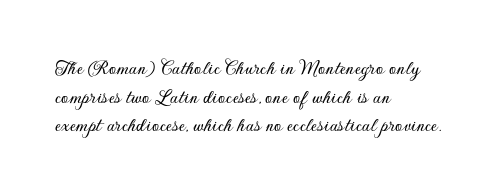
The rendering keeps characters at their native spacing. Descender tails drop into unmarked territory. The lines sit at an ordinary, default distance from one another. One-word summary of the alignment: left.
